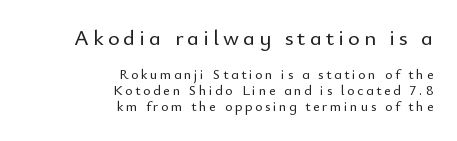
The image shows 22 px text type, upright; set right-aligned, tight line spacing (1.13x), not underlined; the first (top) block is 1.57x larger.
